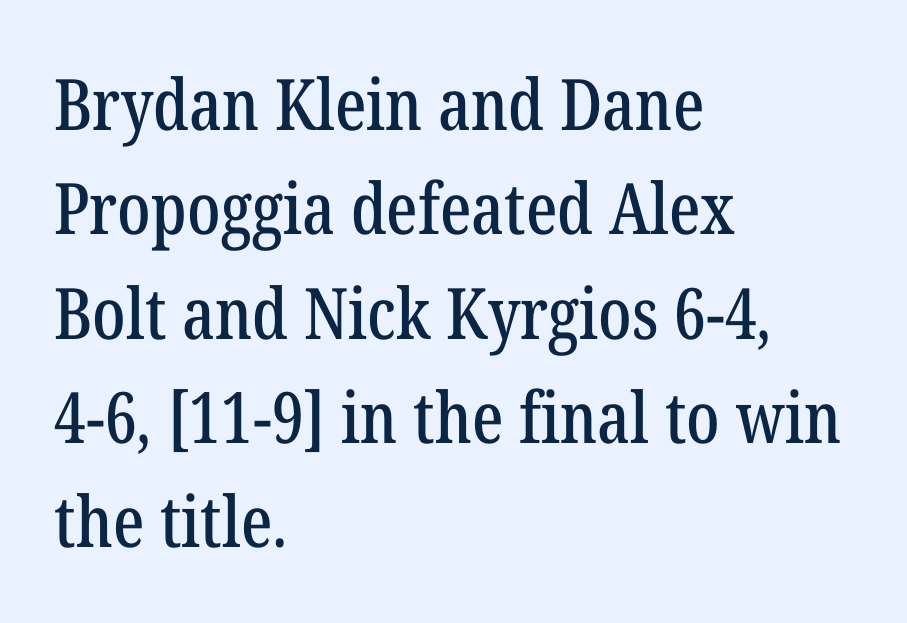
The image shows 71 px condensed serif type, upright; set left-aligned, normal line spacing (1.47x), normal letter spacing, not underlined; low stroke contrast and a medium x-height.
